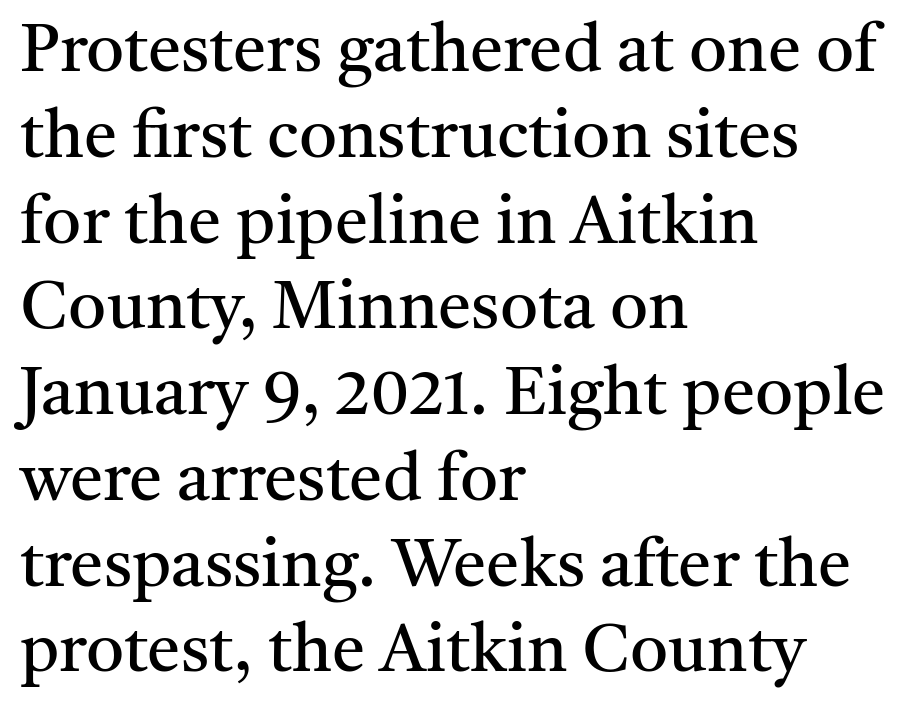
The vertical gap from one line to the next is medium. Here the designer chose a conventional face with non-uniform glyph widths. When letters stand straight like this, we call the style roman or upright. Think standard paragraph weight, or any step lighter than that. Teacher's note: observe the even left margin — that is flush-left alignment. No extra tracking has been applied to these lines.
